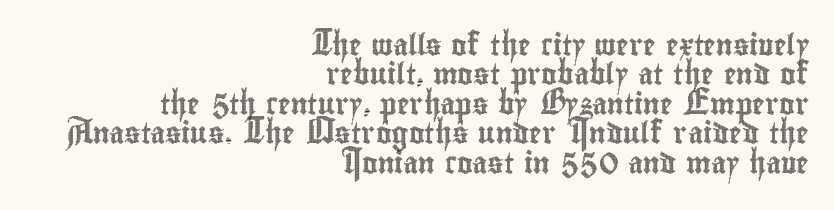
Posture: upright roman. These lines sit exactly where default settings would place them. This sample uses plain, unmodified letter spacing. The words here are not underlined. The compositor pushed each line to the right boundary.
